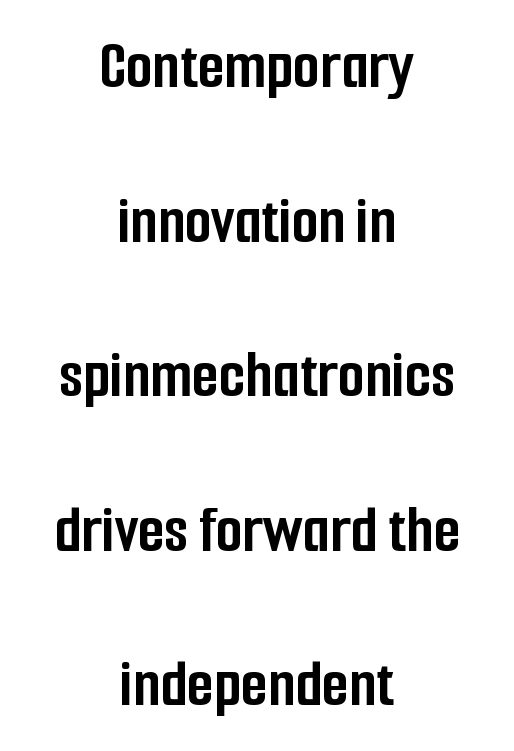
Upright lettering throughout. Loosely led — the rows are spread out. How are the letters spaced? Ordinarily, with no added tracking. This sample has the flowing, uneven cadence of proportional lettering. The lines are quadded center. The text was rendered using a sans face with plain stroke endings.
